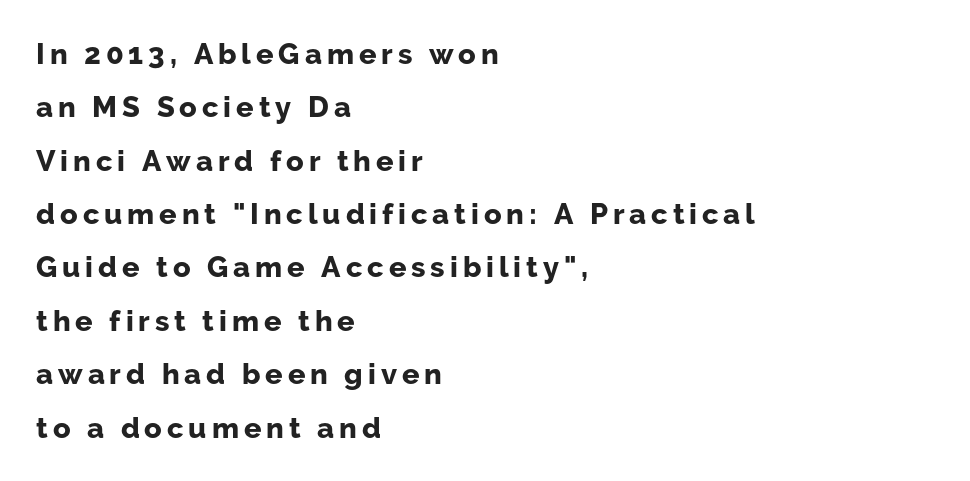
Q: Is the text bold? A: Yes.
Q: Is the text italic (slanted)? A: No, it is upright.
Q: Is the typeface a serif or a sans-serif typeface? A: Sans-serif.
Q: Is the text underlined? A: No.
Q: How is the paragraph aligned? A: Left-aligned.
Q: Width (condensed, normal, or wide)? A: Normal.
Q: Stroke contrast? A: Low.
Q: x-height? A: Medium.
Q: Monospaced? A: No.
